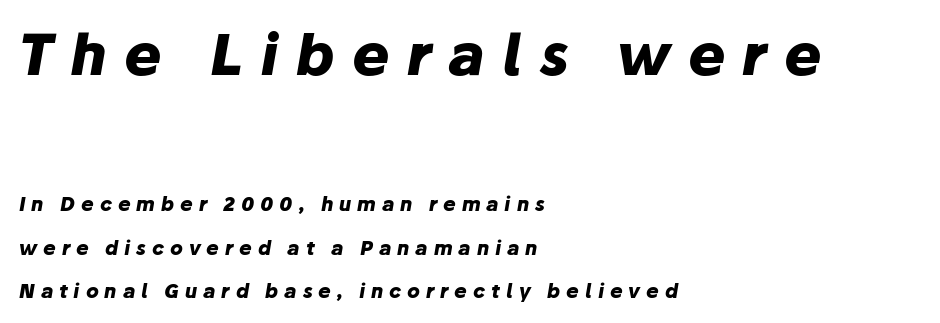
The image shows 56 px heavy type, italic (leaning right); set left-aligned, loose line spacing (2.29x), unusually wide letter spacing (+0.31 em), not underlined; the first (top) block is 2.95x larger; low stroke contrast and a medium x-height.
